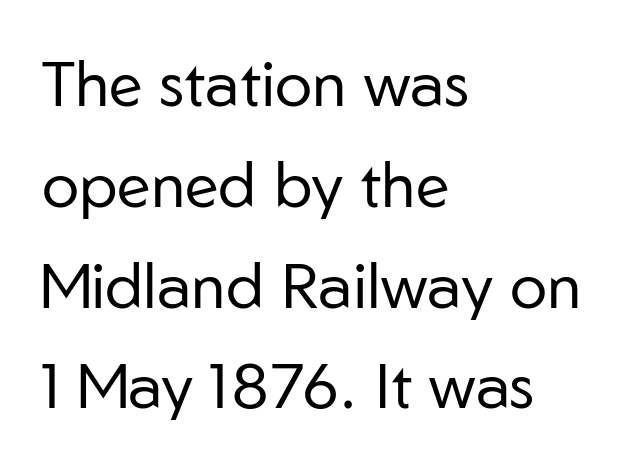
{"serif": "no", "italic": "no", "bold": "no", "weight": "regular", "width": "normal", "stroke_contrast": "low", "x_height": "medium", "monospaced": "no", "underline": "no", "align": "left", "line_spacing": "normal", "line_spacing_ratio": 1.6, "letter_spacing": "normal", "letter_spacing_em": 0.0, "glyph_px": 63}
